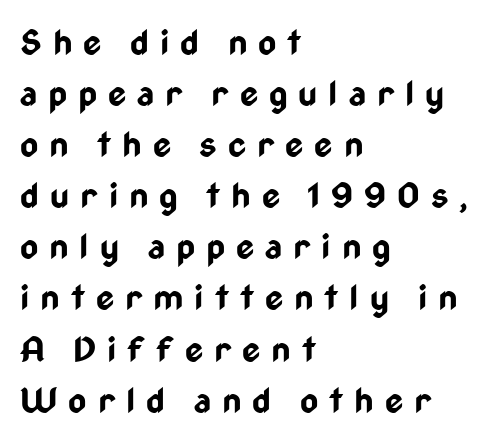
The characters look thick and weighty, a clear bold. Clear beneath every line of the passage. These lines are set flush left with a ragged right edge. You could not count columns in this text — the font is proportionally spaced.
